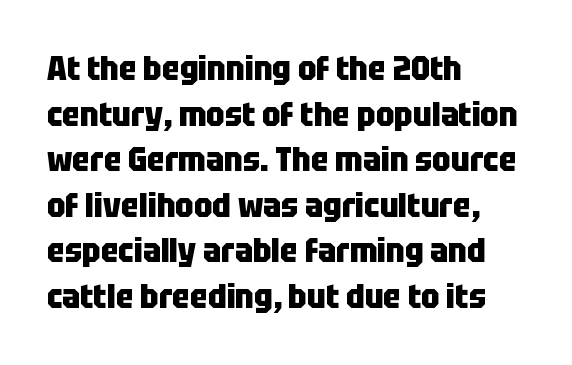
Q: Is the text bold? A: Yes.
Q: Is the text italic (slanted)? A: No, it is upright.
Q: Is the typeface a serif or a sans-serif typeface? A: Sans-serif.
Q: Is the text underlined? A: No.
Q: How is the paragraph aligned? A: Left-aligned.
Q: Is the spacing between letters normal or unusually wide? A: Normal.
Q: Is the spacing between lines tight, normal or loose? A: Normal.
Q: Width (condensed, normal, or wide)? A: Condensed.
Q: Stroke contrast? A: Low.
Q: x-height? A: Large.
Q: Monospaced? A: No.
